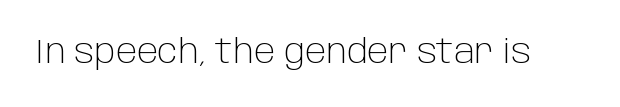
{"serif": "no", "italic": "no", "bold": "no", "weight": "light", "width": "normal", "stroke_contrast": "low", "x_height": "large", "monospaced": "no", "underline": "no", "letter_spacing": "normal", "letter_spacing_em": 0.0, "glyph_px": 33}
